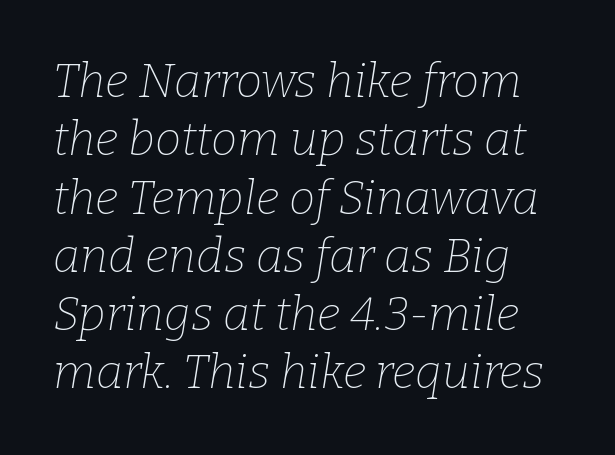
The image shows 47 px thin serif type, italic (leaning right); set left-aligned, line spacing 1.24x, normal letter spacing, not underlined; low stroke contrast and a medium x-height.
